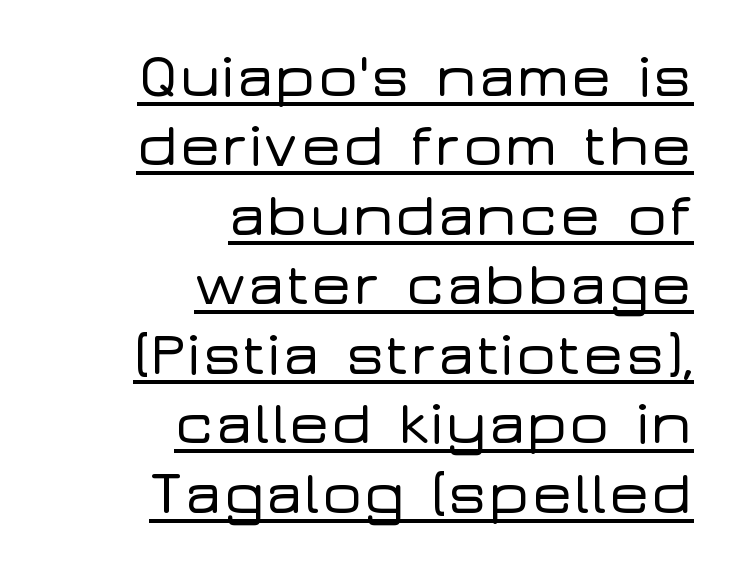
Q: Is the text italic (slanted)? A: No, it is upright.
Q: Is the typeface a serif or a sans-serif typeface? A: Sans-serif.
Q: Is the text underlined? A: Yes.
Q: How is the paragraph aligned? A: Right-aligned.
Q: Is the spacing between letters normal or unusually wide? A: Normal.
Q: Is the spacing between lines tight, normal or loose? A: Tight.
Q: Width (condensed, normal, or wide)? A: Wide.
Q: Stroke contrast? A: Low.
Q: x-height? A: Medium.
Q: Monospaced? A: No.
